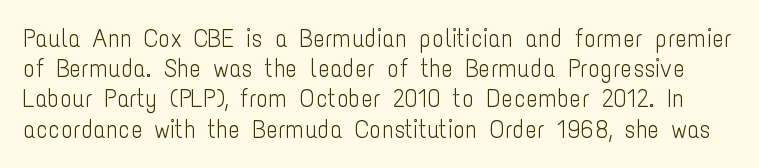
Q: Is the text bold? A: No.
Q: Is the text italic (slanted)? A: No, it is upright.
Q: Is the text underlined? A: No.
Q: Is the spacing between letters normal or unusually wide? A: Normal.
